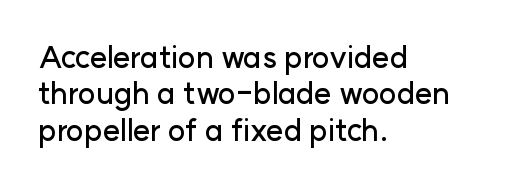
{"serif": "no", "italic": "no", "width": "normal", "stroke_contrast": "low", "x_height": "medium", "monospaced": "no", "underline": "no", "align": "left", "line_spacing_ratio": 1.21, "letter_spacing": "normal", "letter_spacing_em": 0.0, "glyph_px": 30}
